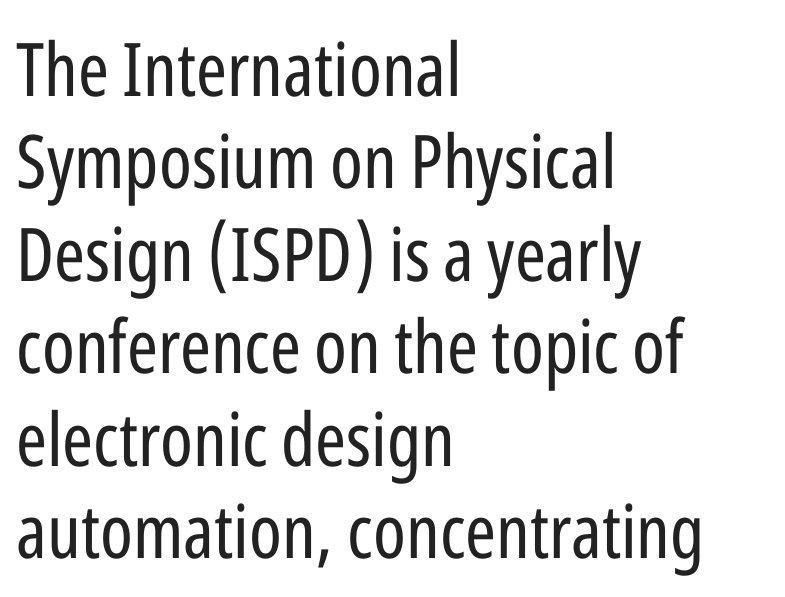
{"serif": "no", "italic": "no", "bold": "no", "weight": "regular", "width": "condensed", "stroke_contrast": "low", "x_height": "medium", "monospaced": "no", "underline": "no", "align": "left", "line_spacing": "normal", "line_spacing_ratio": 1.25, "letter_spacing": "normal", "letter_spacing_em": 0.0, "glyph_px": 74}
